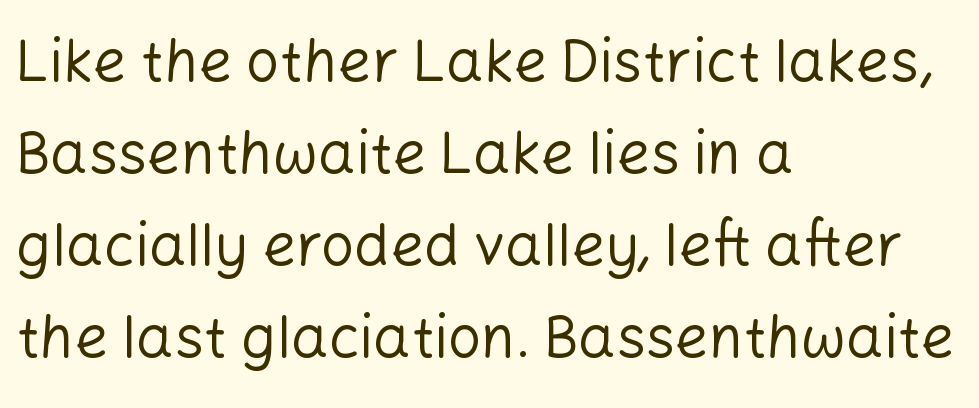
The image shows 59 px regular-weight sans-serif type, upright; set left-aligned, normal line spacing (1.56x), normal letter spacing, not underlined; low stroke contrast and a medium x-height.
